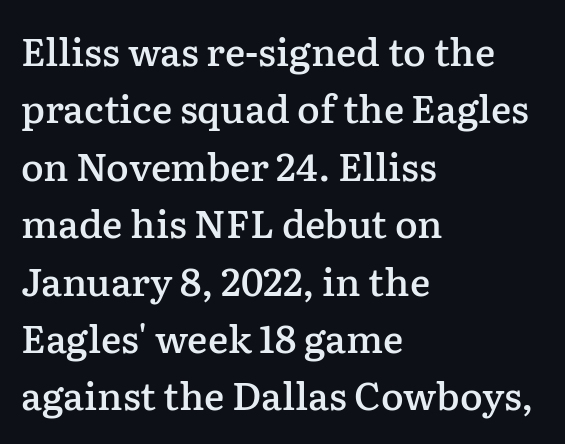
The image shows 38 px semibold serif type, upright; set left-aligned, normal line spacing (1.51x), normal letter spacing, not underlined; low stroke contrast and a medium x-height.
